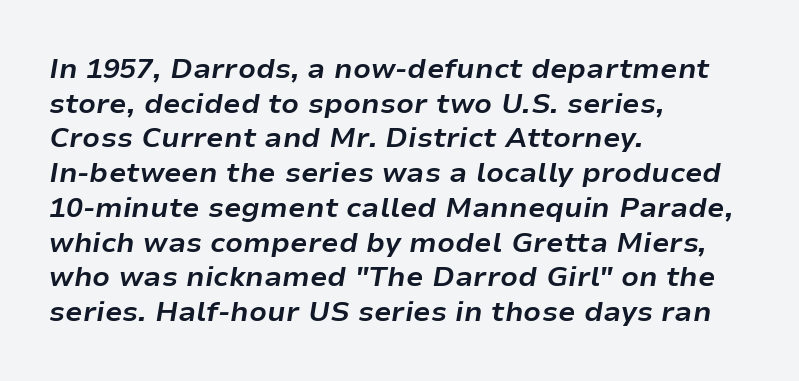
{"italic": "yes", "lean": "right", "slant_degrees": 9, "bold": "yes", "weight": "bold", "width": "normal", "stroke_contrast": "low", "x_height": "medium", "monospaced": "no", "underline": "no", "align": "left", "line_spacing_ratio": 1.24, "letter_spacing": "normal", "letter_spacing_em": 0.0, "glyph_px": 28}
